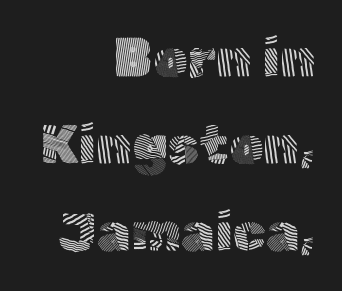
The passage shown is typed in a proportional face where columns would drift. Interline gaps are of average width in this sample. Students, note that the glyphs here touch the page at normal intervals. Leftover space on each line is placed entirely before the opening word. The font is comparable to plain body text, perhaps lighter. What kind of face is this? One without serifs — a sans.
